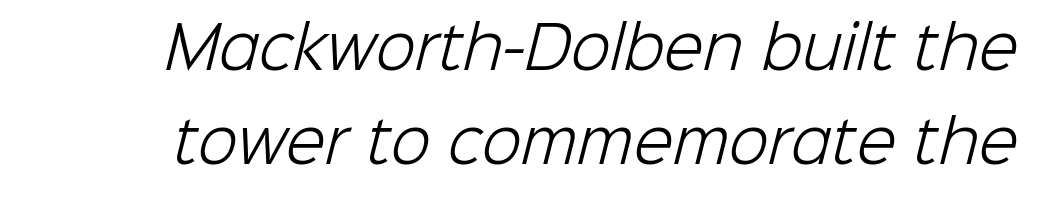
{"serif": "no", "bold": "no", "weight": "light", "width": "normal", "stroke_contrast": "low", "x_height": "medium", "monospaced": "no", "underline": "no", "line_spacing": "normal", "line_spacing_ratio": 1.62, "letter_spacing": "normal", "letter_spacing_em": 0.0, "glyph_px": 58}
